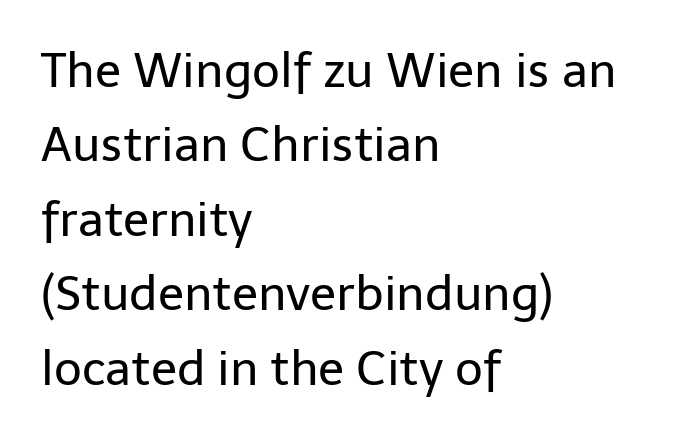
What kind of face is this? One without serifs — a sans. How would I describe the line gaps? Plain and ordinary. Tracking here is standard; glyphs follow each other at the usual distance. No extra ink here — the face is not bold. Nope, not italic — everything's standing straight. These lines are rendered in a variable-pitch font.
